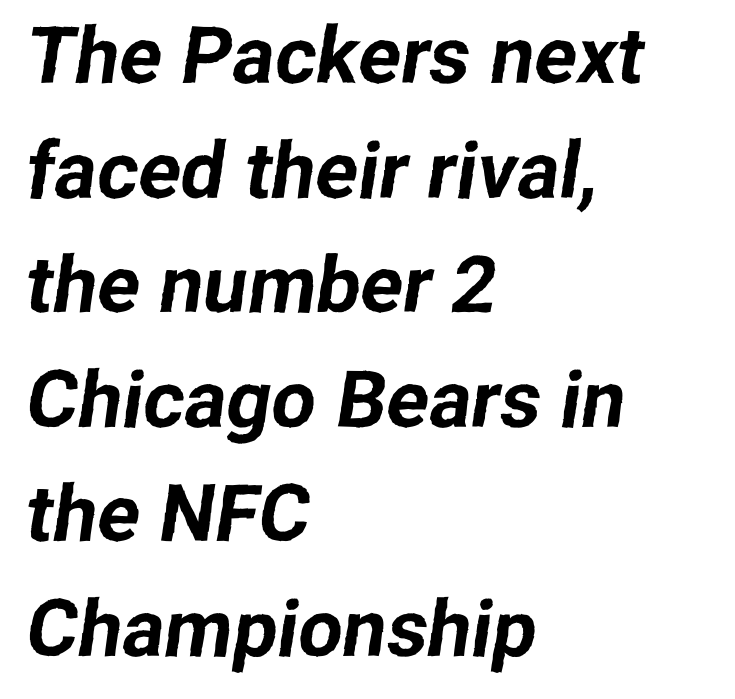
Q: Is the typeface a serif or a sans-serif typeface? A: Sans-serif.
Q: Is the text underlined? A: No.
Q: How is the paragraph aligned? A: Left-aligned.
Q: Is the spacing between letters normal or unusually wide? A: Normal.
Q: Is the spacing between lines tight, normal or loose? A: Normal.
Q: Width (condensed, normal, or wide)? A: Normal.
Q: Stroke contrast? A: Low.
Q: x-height? A: Medium.
Q: Monospaced? A: No.
